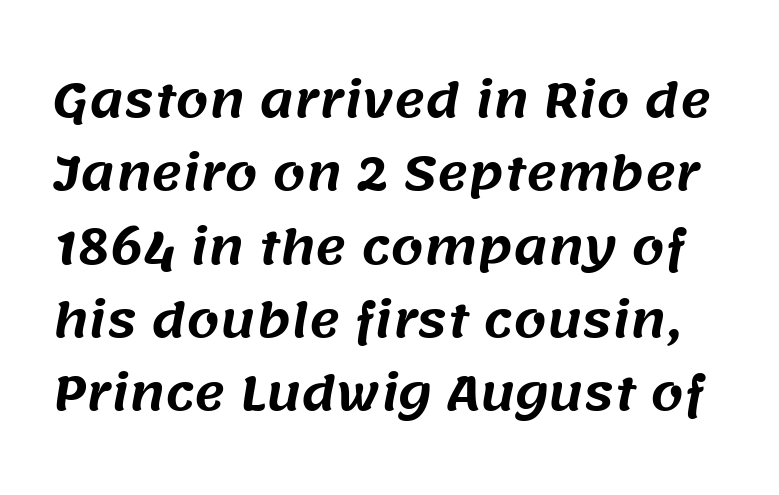
Reading down the column, the eye jumps a familiar distance to each next line. The baseline area is clear. Do the characters align in a grid? No, the font is proportional. The line texture is even and compact thanks to regular tracking. What kind of face is this? One without serifs — a sans.
